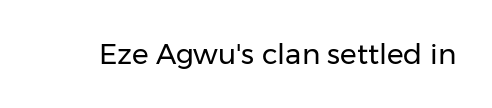
{"serif": "no", "italic": "no", "bold": "no", "weight": "regular", "width": "normal", "stroke_contrast": "low", "x_height": "medium", "monospaced": "no", "underline": "no", "letter_spacing": "normal", "letter_spacing_em": 0.0, "glyph_px": 28}
